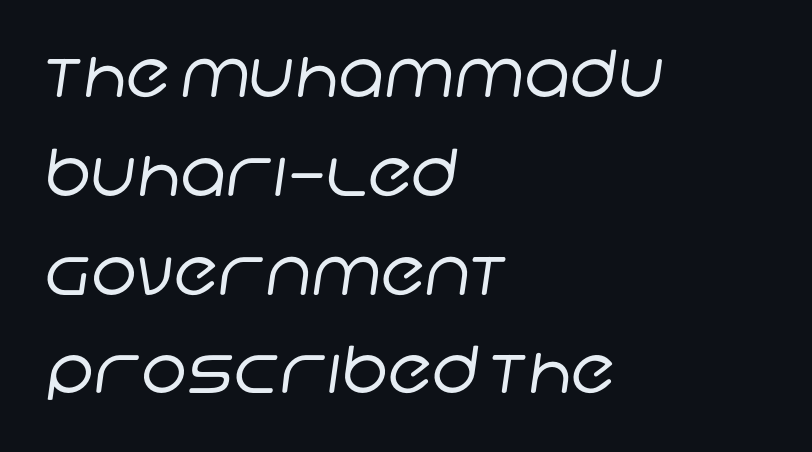
The image shows 65 px regular-weight sans-serif type; set left-aligned, normal line spacing (1.52x), normal letter spacing, not underlined; low stroke contrast and a large x-height.
